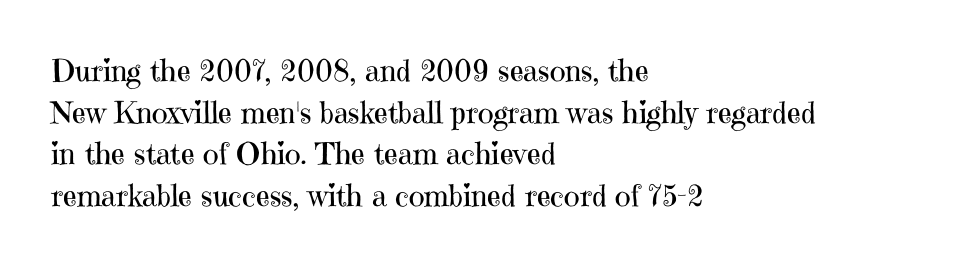
Posture: straight, roman, zero tilt. Type style note: has serifs. The letters sit at their default tracking, neither squeezed nor spread. Evenly set lines give the paragraph a standard silhouette.
